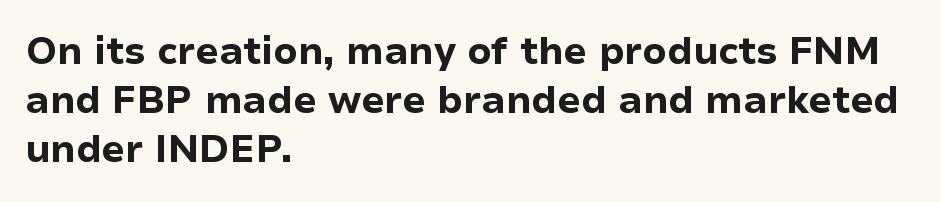
The image shows 38 px bold sans-serif type, upright; set left-aligned, normal line spacing (1.29x), normal letter spacing, not underlined; low stroke contrast and a medium x-height.
